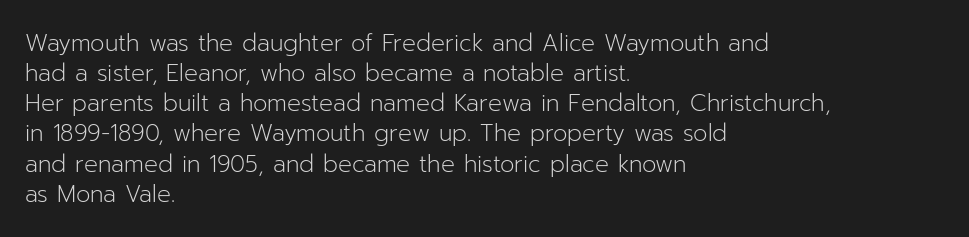
Teacher's note: observe the even left margin — that is flush-left alignment. Does extra space separate the letters? No, they use regular spacing. In terms of posture, this sample is upright. The glyphs are unaccompanied by any horizontal stroke below them. The lines sit at an ordinary, default distance from one another.
